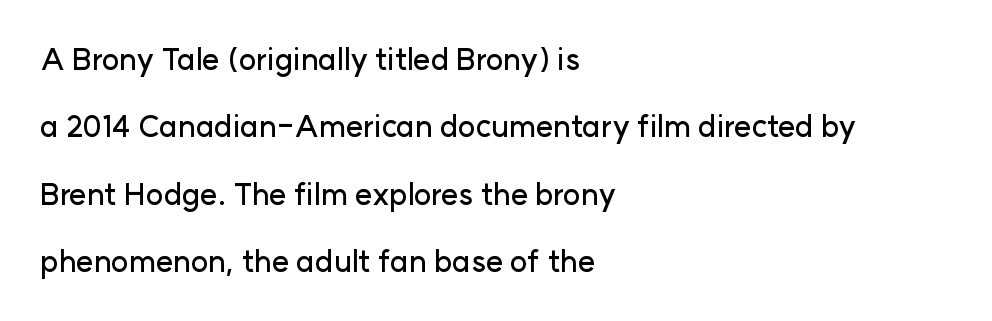
{"serif": "no", "italic": "no", "width": "normal", "stroke_contrast": "low", "x_height": "medium", "monospaced": "no", "underline": "no", "align": "left", "line_spacing": "loose", "line_spacing_ratio": 2.25, "letter_spacing": "normal", "letter_spacing_em": 0.0, "glyph_px": 30}
